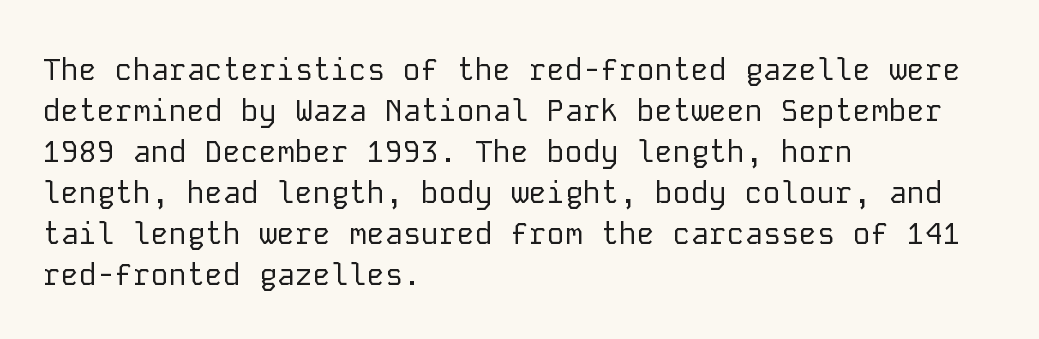
Q: Is the text bold? A: No.
Q: Is the text italic (slanted)? A: No, it is upright.
Q: Is the typeface a serif or a sans-serif typeface? A: Sans-serif.
Q: Is the text underlined? A: No.
Q: How is the paragraph aligned? A: Left-aligned.
Q: Is the spacing between letters normal or unusually wide? A: Normal.
Q: Is the spacing between lines tight, normal or loose? A: Normal.
Q: Width (condensed, normal, or wide)? A: Normal.
Q: Stroke contrast? A: Low.
Q: x-height? A: Medium.
Q: Monospaced? A: Yes.
